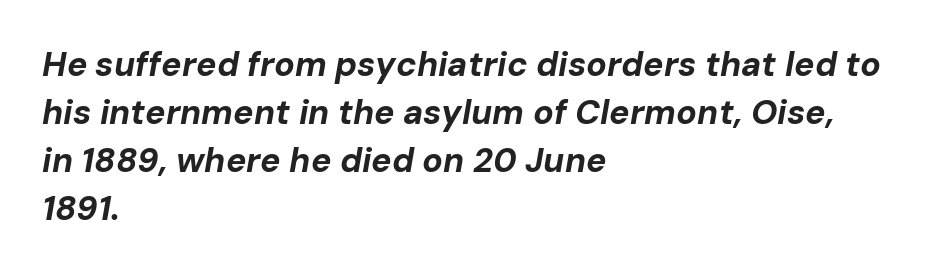
Q: Is the text bold? A: Yes.
Q: Is the text italic (slanted)? A: Yes, it leans right by about 10 degrees.
Q: Is the text underlined? A: No.
Q: How is the paragraph aligned? A: Left-aligned.
Q: Is the spacing between letters normal or unusually wide? A: Normal.
Q: Is the spacing between lines tight, normal or loose? A: Normal.
Q: Width (condensed, normal, or wide)? A: Normal.
Q: Stroke contrast? A: Low.
Q: x-height? A: Medium.
Q: Monospaced? A: No.
